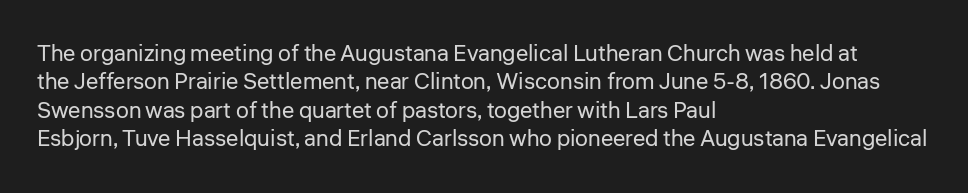
The image shows 23 px text type, upright; set left-aligned, line spacing 1.23x, normal letter spacing, not underlined.
